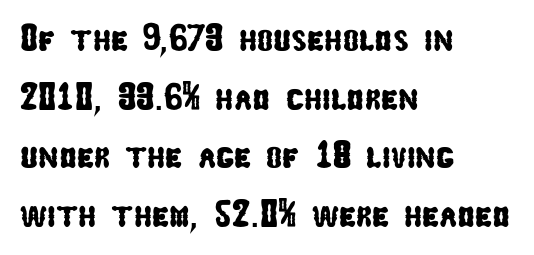
{"serif": "no", "width": "condensed", "stroke_contrast": "low", "x_height": "medium", "monospaced": "no", "underline": "no", "align": "left", "line_spacing": "normal", "line_spacing_ratio": 1.54, "letter_spacing": "normal", "letter_spacing_em": 0.0, "glyph_px": 38}
